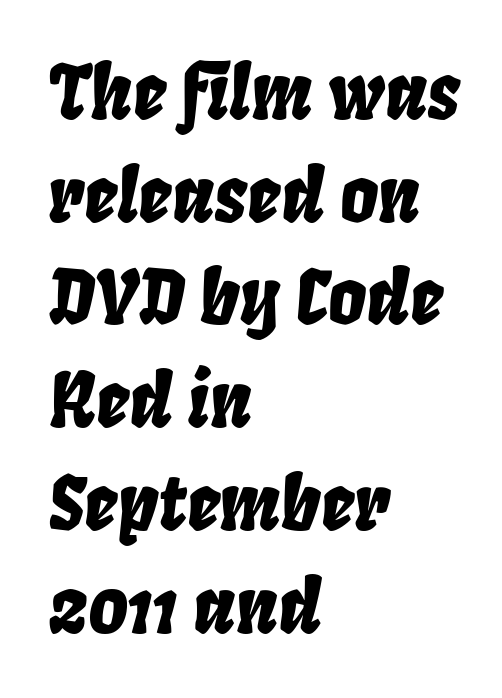
{"italic": "yes", "lean": "right", "slant_degrees": 8, "width": "condensed", "stroke_contrast": "low", "x_height": "large", "monospaced": "no", "underline": "no", "align": "left", "line_spacing": "normal", "line_spacing_ratio": 1.37, "letter_spacing": "normal", "letter_spacing_em": 0.0, "glyph_px": 75}
